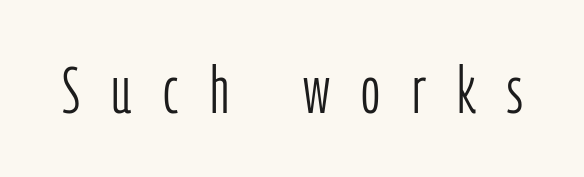
Q: Is the text bold? A: No.
Q: Is the text italic (slanted)? A: No, it is upright.
Q: Is the typeface a serif or a sans-serif typeface? A: Sans-serif.
Q: Is the text underlined? A: No.
Q: Is the spacing between letters normal or unusually wide? A: Unusually wide.
Q: Width (condensed, normal, or wide)? A: Condensed.
Q: Stroke contrast? A: Low.
Q: x-height? A: Medium.
Q: Monospaced? A: No.
